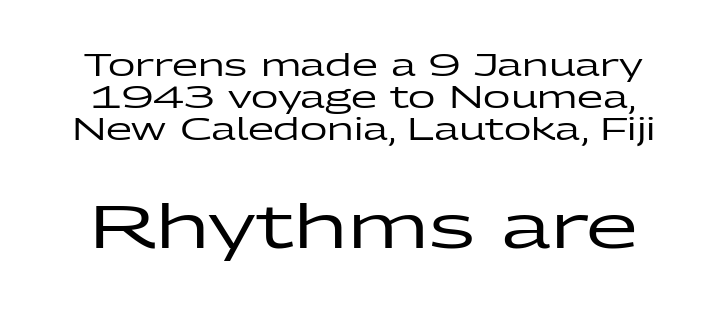
Underlining? Definitely not there. The letters in the lower block stand taller than those in the block above. Is this a fixed-width face? No — the glyphs have proportional, varying widths. The rendering keeps characters at their native spacing.
